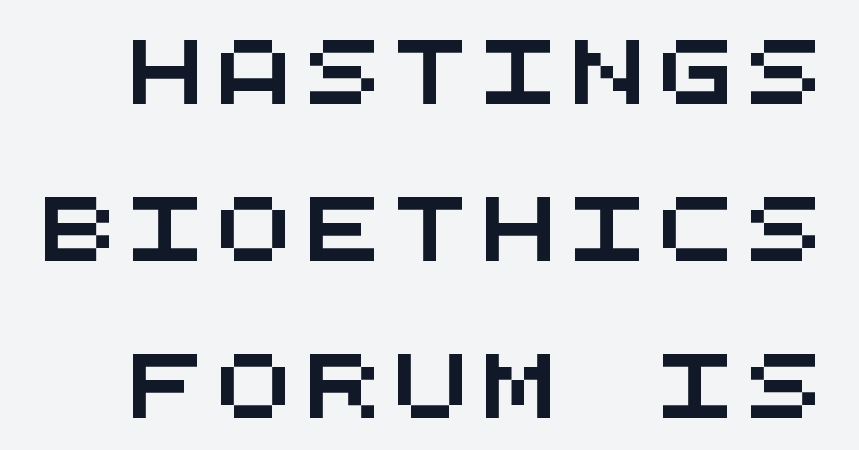
The passage shown is typed in a monospace face where columns stay perfectly aligned. Type style note: lacks serifs. Leading is clearly above the norm, producing a sparse column. Plain, unruled lines of type.
